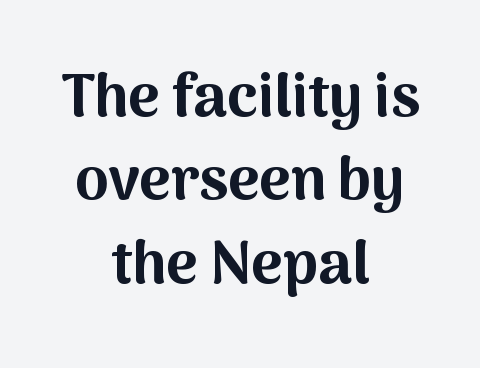
Q: Is the text bold? A: Yes.
Q: Is the text italic (slanted)? A: No, it is upright.
Q: Is the typeface a serif or a sans-serif typeface? A: Sans-serif.
Q: Is the text underlined? A: No.
Q: How is the paragraph aligned? A: Centered.
Q: Is the spacing between letters normal or unusually wide? A: Normal.
Q: Is the spacing between lines tight, normal or loose? A: Normal.
Q: Width (condensed, normal, or wide)? A: Normal.
Q: Stroke contrast? A: Medium.
Q: x-height? A: Medium.
Q: Monospaced? A: No.
